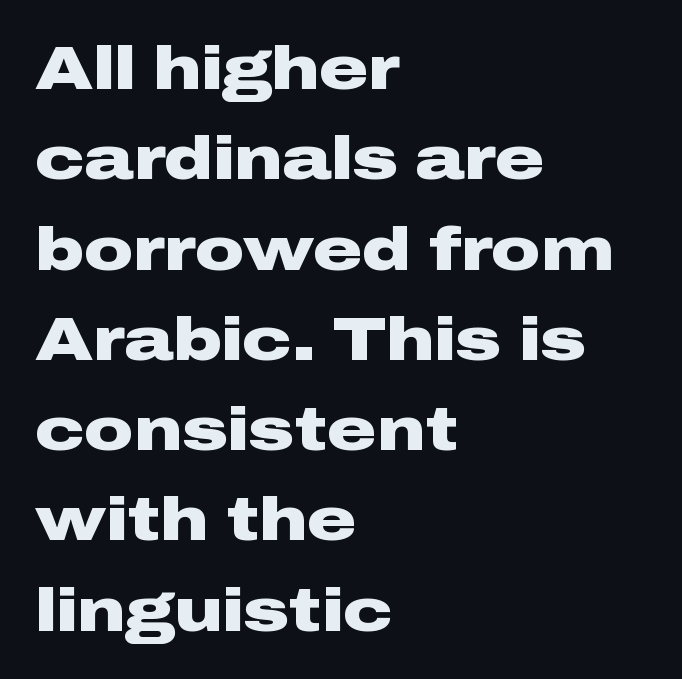
Q: Is the text bold? A: Yes.
Q: Is the text italic (slanted)? A: No, it is upright.
Q: Is the typeface a serif or a sans-serif typeface? A: Sans-serif.
Q: Is the text underlined? A: No.
Q: How is the paragraph aligned? A: Left-aligned.
Q: Is the spacing between letters normal or unusually wide? A: Normal.
Q: Is the spacing between lines tight, normal or loose? A: Normal.
Q: Width (condensed, normal, or wide)? A: Wide.
Q: Stroke contrast? A: Low.
Q: x-height? A: Medium.
Q: Monospaced? A: No.
